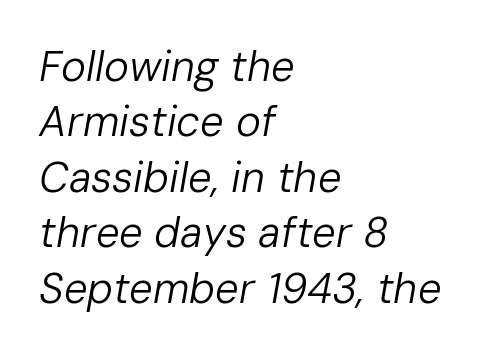
{"italic": "yes", "lean": "right", "slant_degrees": 10, "bold": "no", "weight": "regular", "width": "normal", "stroke_contrast": "low", "x_height": "medium", "monospaced": "no", "underline": "no", "align": "left", "line_spacing": "normal", "line_spacing_ratio": 1.32, "letter_spacing": "normal", "letter_spacing_em": 0.0, "glyph_px": 42}
